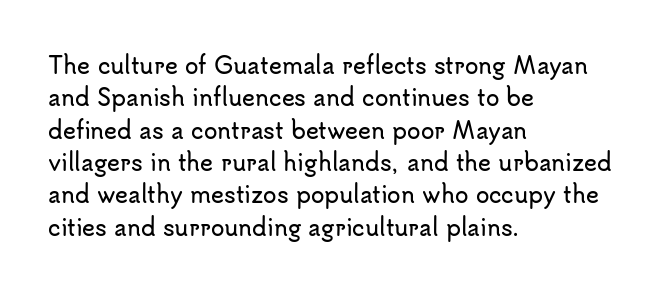
Q: Is the text italic (slanted)? A: No, it is upright.
Q: Is the text underlined? A: No.
Q: How is the paragraph aligned? A: Left-aligned.
Q: Is the spacing between letters normal or unusually wide? A: Normal.
Q: Is the spacing between lines tight, normal or loose? A: Normal.
